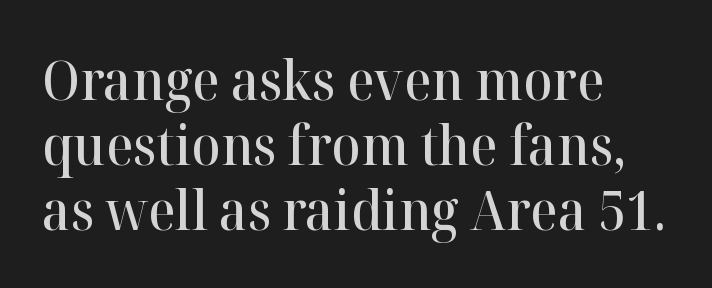
The image shows 54 px semibold serif type, upright; set left-aligned, line spacing 1.2x, normal letter spacing, not underlined; high stroke contrast and a medium x-height.
